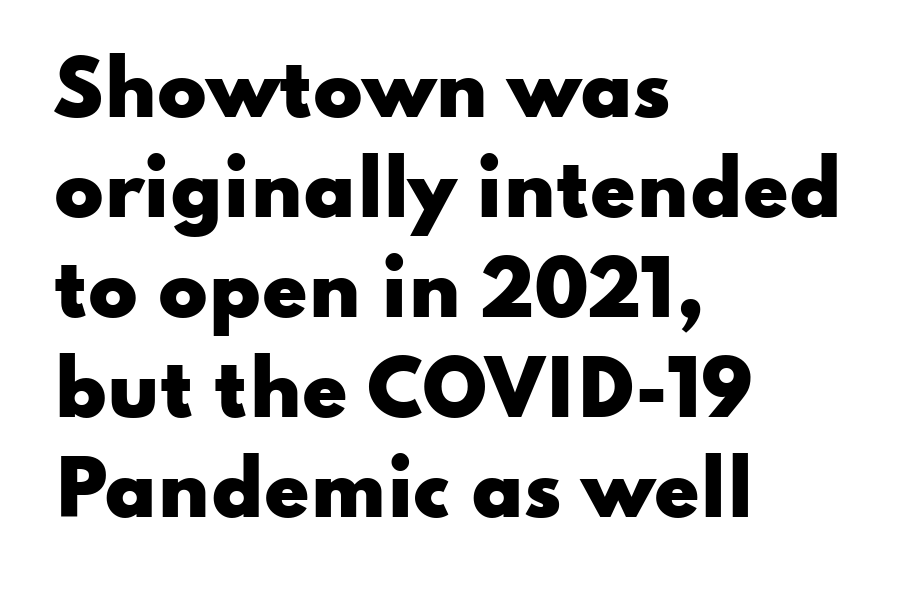
{"serif": "no", "italic": "no", "bold": "yes", "weight": "heavy", "width": "wide", "stroke_contrast": "low", "x_height": "small", "monospaced": "no", "underline": "no", "align": "left", "line_spacing": "normal", "line_spacing_ratio": 1.37, "letter_spacing": "normal", "letter_spacing_em": 0.0, "glyph_px": 73}
